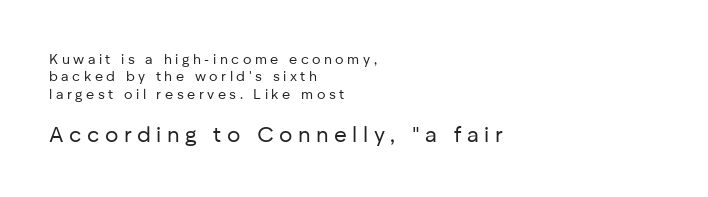
The image shows 22 px text type, upright; set left-aligned, normal line spacing (1.25x), unusually wide letter spacing (+0.25 em), not underlined; the second (bottom) block is 1.57x larger.
